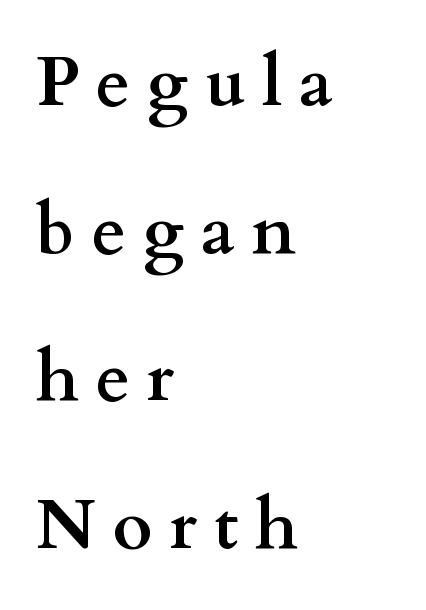
A classic flush-left, rag-right setting is used for this passage. The rendering inserts visible extra space after every character. Each letter keeps its own natural width here, so spacing adapts to shape. The typography opts for an upright posture over an oblique one.
